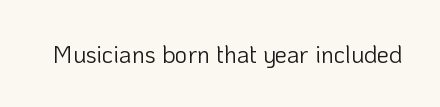
Only glyphs here, with clear space below each row. Notice how the stems are strictly vertical — no italics here. Between one letter and the next there's only the usual sliver of space. Is this a heavy cut? Hardly; it is regular or lighter.
